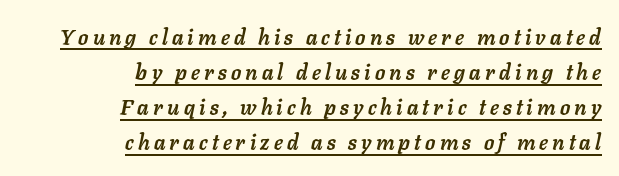
All the whitespace from short lines collects on the left. The typesetting leans heavy: a genuine bold. The glyphs are accompanied by a horizontal stroke just below them. Slanted lettering throughout. Horizontal bands of white between lines are of average thickness. Words appear elongated and porous because spacing is wide.
